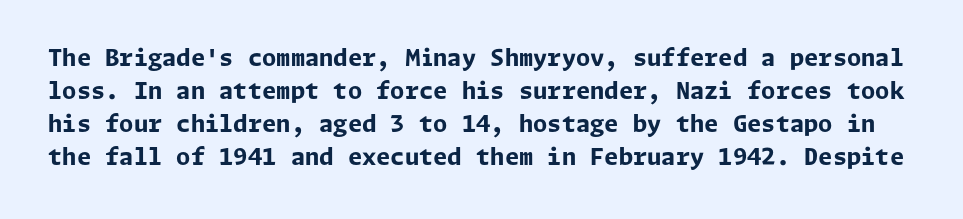
The image shows 23 px bold type, upright; set normal line spacing (1.44x), normal letter spacing, not underlined.
